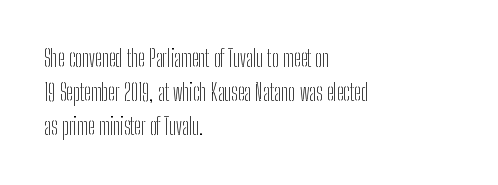
The type sits square on the baseline with zero lean. Stem width sits at or under what a default text font uses. Horizontally, the lines are justified to the leading edge only. This sample keeps an unexceptional amount of space between lines. The space beneath each line is pristine and unruled. There is no visible air inserted between adjacent glyphs.
